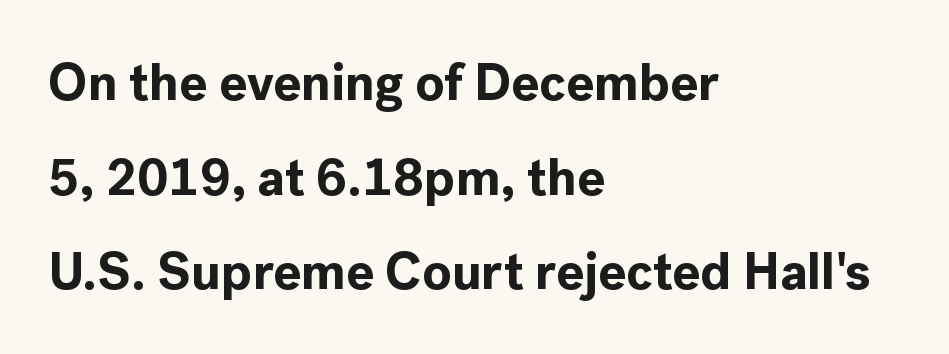
{"serif": "no", "italic": "no", "bold": "yes", "weight": "bold", "width": "normal", "x_height": "medium", "monospaced": "no", "underline": "no", "align": "left", "line_spacing_ratio": 1.82, "letter_spacing": "normal", "letter_spacing_em": 0.0, "glyph_px": 52}
